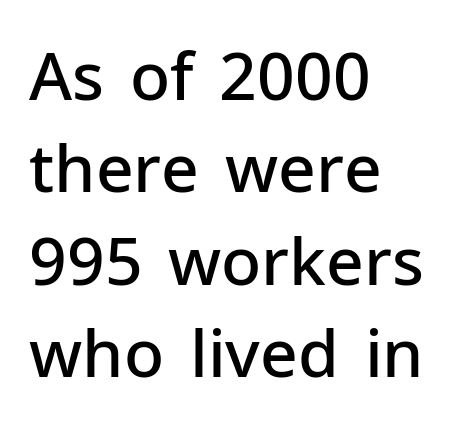
Check the space under the baseline: it is left empty. The passage shown is typed in a proportional face where columns would drift. The passage shown is typeset with a sans-serif family. The face used here is rendered with its standard letterfit. A classic flush-left, rag-right setting is used for this passage. Emphasis by weight is partial: semibold.
